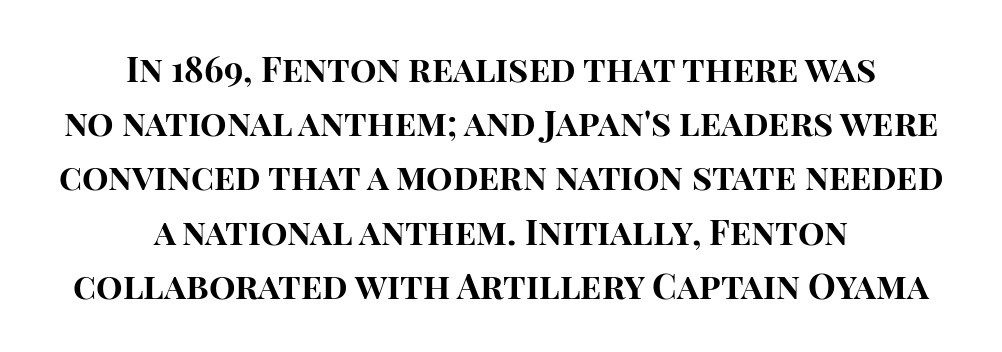
Q: Is the text bold? A: Yes.
Q: Is the text italic (slanted)? A: No, it is upright.
Q: Is the typeface a serif or a sans-serif typeface? A: Sans-serif.
Q: Is the text underlined? A: No.
Q: How is the paragraph aligned? A: Centered.
Q: Is the spacing between letters normal or unusually wide? A: Normal.
Q: Is the spacing between lines tight, normal or loose? A: Normal.
Q: Width (condensed, normal, or wide)? A: Normal.
Q: Stroke contrast? A: High.
Q: x-height? A: Large.
Q: Monospaced? A: No.
